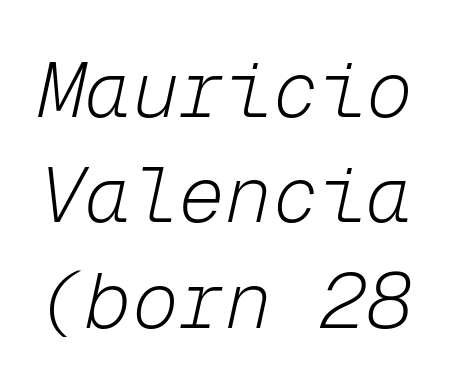
Q: Is the text bold? A: No.
Q: Is the text italic (slanted)? A: Yes, it leans right by about 12 degrees.
Q: Is the text underlined? A: No.
Q: Is the spacing between letters normal or unusually wide? A: Normal.
Q: Is the spacing between lines tight, normal or loose? A: Normal.
Q: Width (condensed, normal, or wide)? A: Normal.
Q: Stroke contrast? A: Low.
Q: x-height? A: Medium.
Q: Monospaced? A: Yes.
